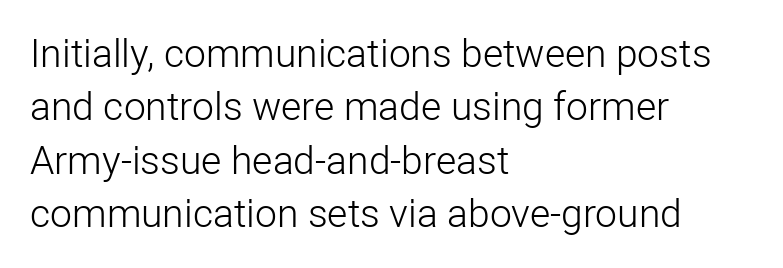
In CSS terms this would be text-align: left. The space directly below the letters is spotless. The characters are drawn with everyday or finer stroke widths. Are there feet on the stems? There aren't — it's a sans. Nothing unusual about the tracking: characters are spaced as the font intends. This block has exactly the height ordinary leading produces.
